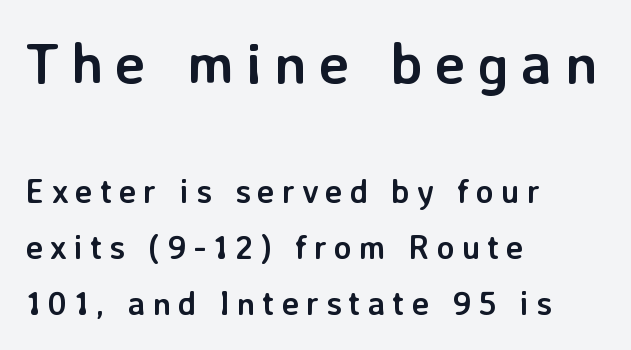
{"serif": "no", "italic": "no", "bold": "yes", "weight": "semibold", "width": "normal", "stroke_contrast": "low", "x_height": "medium", "monospaced": "no", "underline": "no", "align": "left", "line_spacing": "normal", "line_spacing_ratio": 1.69, "letter_spacing": "wide", "letter_spacing_em": 0.21, "larger_block": "first", "size_ratio": 1.76, "glyph_px": 58}
